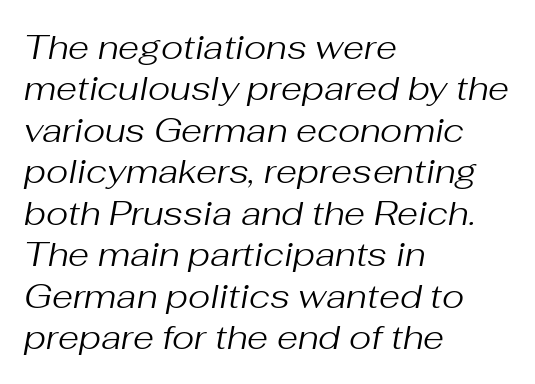
Q: Is the text bold? A: No.
Q: Is the text italic (slanted)? A: Yes, it leans right by about 10 degrees.
Q: Is the text underlined? A: No.
Q: How is the paragraph aligned? A: Left-aligned.
Q: Is the spacing between letters normal or unusually wide? A: Normal.
Q: Width (condensed, normal, or wide)? A: Normal.
Q: Stroke contrast? A: Medium.
Q: x-height? A: Medium.
Q: Monospaced? A: No.
